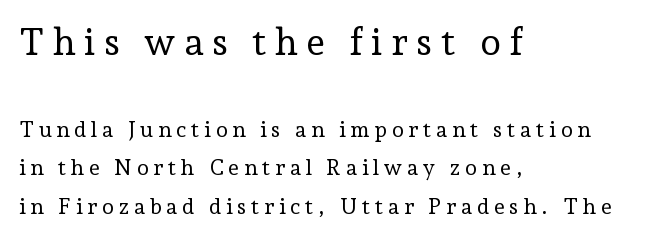
The image shows 38 px regular-weight serif type, upright; set left-aligned, line spacing 1.75x, unusually wide letter spacing (+0.21 em), not underlined; the first (top) block is 1.73x larger; low stroke contrast and a medium x-height.
